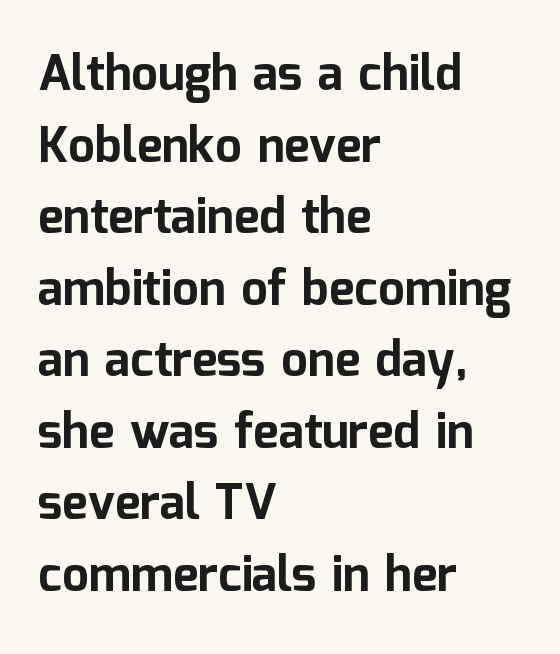
The image shows 48 px bold sans-serif type, upright; set left-aligned, normal line spacing (1.49x), normal letter spacing, not underlined; low stroke contrast and a medium x-height.
